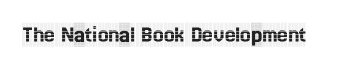
{"italic": "no", "underline": "no", "letter_spacing": "normal", "letter_spacing_em": 0.0, "glyph_px": 24}
